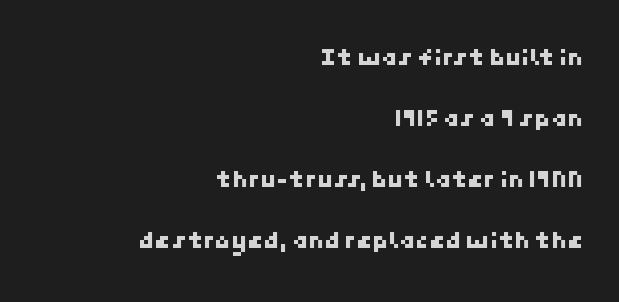
{"underline": "no", "align": "right", "line_spacing": "loose", "line_spacing_ratio": 2.35, "letter_spacing": "normal", "letter_spacing_em": 0.0, "glyph_px": 26}
